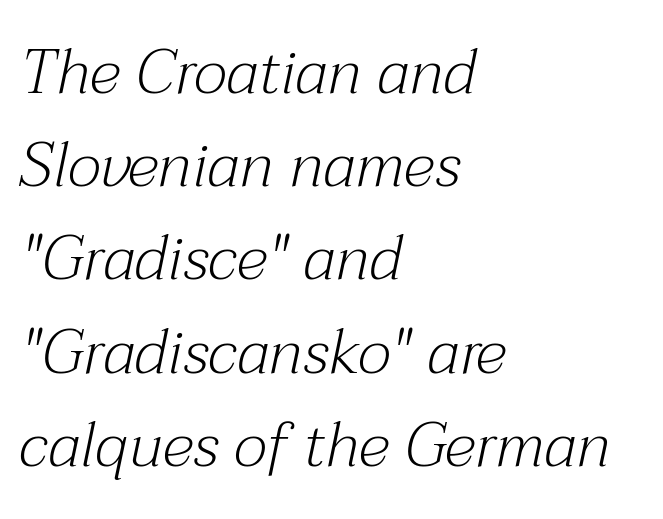
{"serif": "yes", "italic": "yes", "lean": "right", "slant_degrees": 12, "bold": "no", "weight": "light", "width": "normal", "stroke_contrast": "medium", "x_height": "medium", "monospaced": "no", "underline": "no", "align": "left", "line_spacing": "normal", "line_spacing_ratio": 1.48, "letter_spacing": "normal", "letter_spacing_em": 0.0, "glyph_px": 63}
